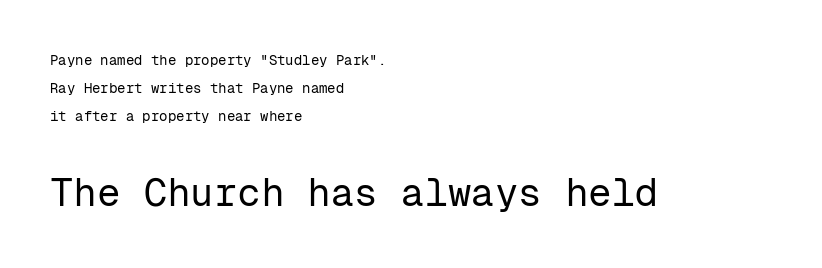
Q: Is the text bold? A: No.
Q: Is the text italic (slanted)? A: No, it is upright.
Q: Is the typeface a serif or a sans-serif typeface? A: Sans-serif.
Q: Is the text underlined? A: No.
Q: How is the paragraph aligned? A: Left-aligned.
Q: Is the spacing between letters normal or unusually wide? A: Normal.
Q: Is the spacing between lines tight, normal or loose? A: Loose.
Q: Which block of text is set in a larger size, the first (top) or the second (bottom)? A: The second (bottom) one.
Q: Width (condensed, normal, or wide)? A: Normal.
Q: Stroke contrast? A: Low.
Q: x-height? A: Medium.
Q: Monospaced? A: Yes.
